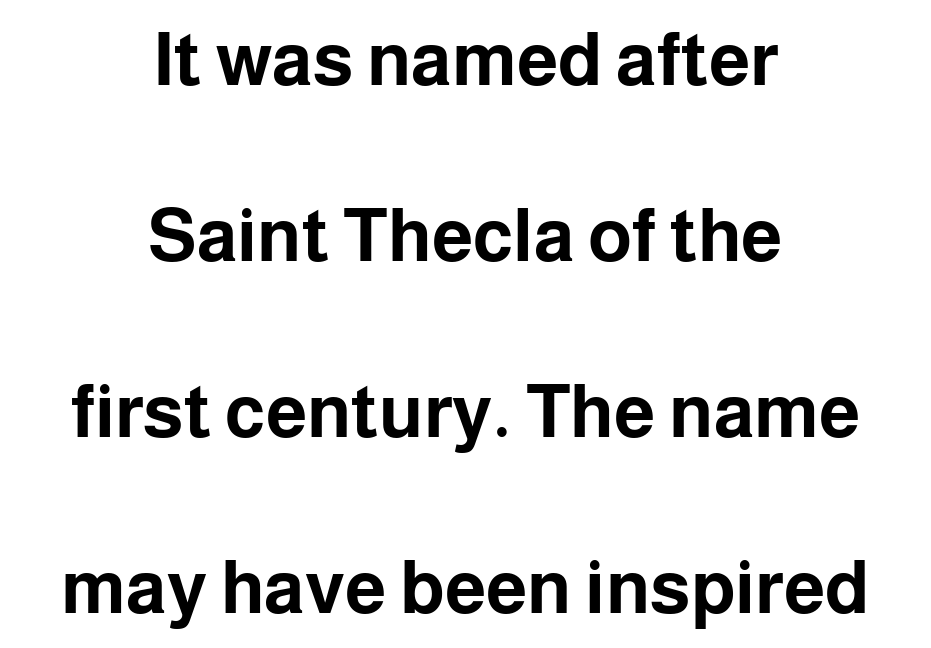
Does the copy run flush right? No — it is centered line by line. Students, this is bold: see how much ink each stroke carries. These lines are rendered in a variable-pitch font. The block of text is sparse from top to bottom, with ample space between rows. Letterform terminals end flat and unadorned throughout the passage. Words float on clear page, feet unadorned.
